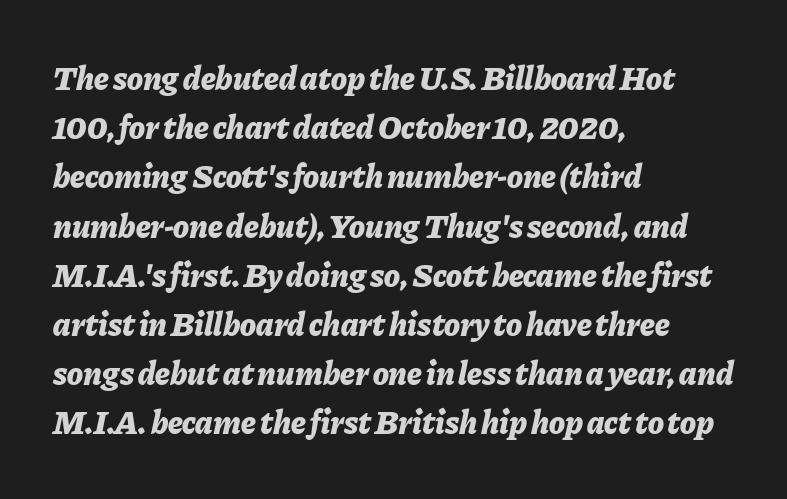
There's an unmistakable incline to the writing here. In terms of leading, this rendering sits right in the middle. Words float on clear page, feet unadorned. The paragraph has a hard left edge and a soft right edge.
